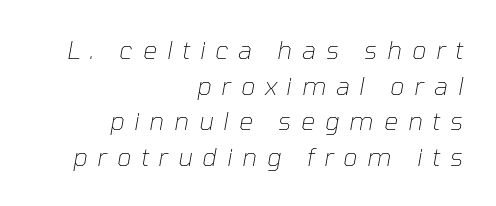
The image shows 25 px text type, italic (leaning right); set right-aligned, normal line spacing (1.43x), unusually wide letter spacing (+0.39 em), not underlined.
